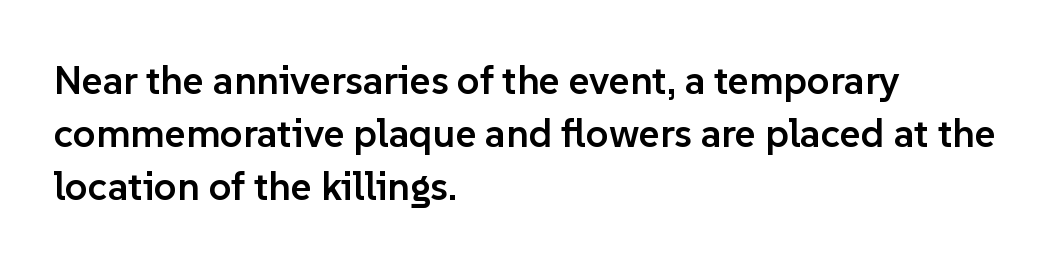
In CSS terms this would be text-align: left. Italic? Not at all — the glyphs are vertical. The passage shown stacks its lines at a standard gap. Look at the bottom of the vertical strokes: they stop flat, with no serifs. Letter spacing: default.
